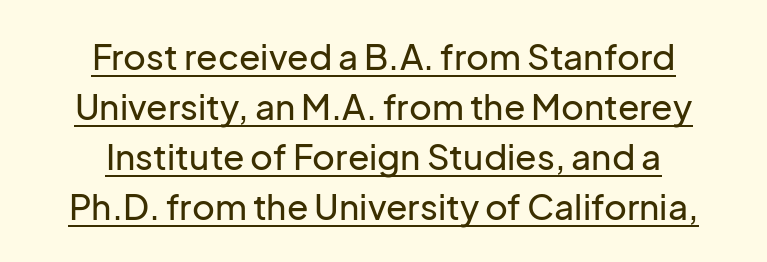
The axis of the letterforms is exactly vertical. Each line of the rendering has a horizontal stroke beneath the glyphs. The letters advance in unequal steps, a hallmark of proportional type. Where is the straight margin? There isn't one; the lines are centered.
